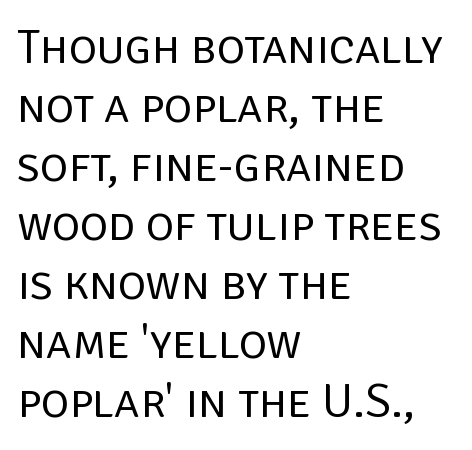
The image shows 48 px regular-weight sans-serif type, upright; set left-aligned, line spacing 1.23x, normal letter spacing, not underlined; low stroke contrast and a large x-height.
